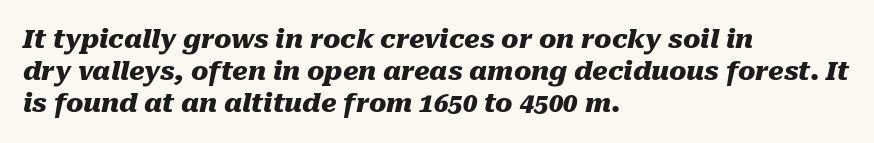
The specimen reads as italic at a glance. The string is rendered with underlining switched off. Tracking here is standard; glyphs follow each other at the usual distance. Notice how the passage keeps a crisp vertical edge on the left only.
